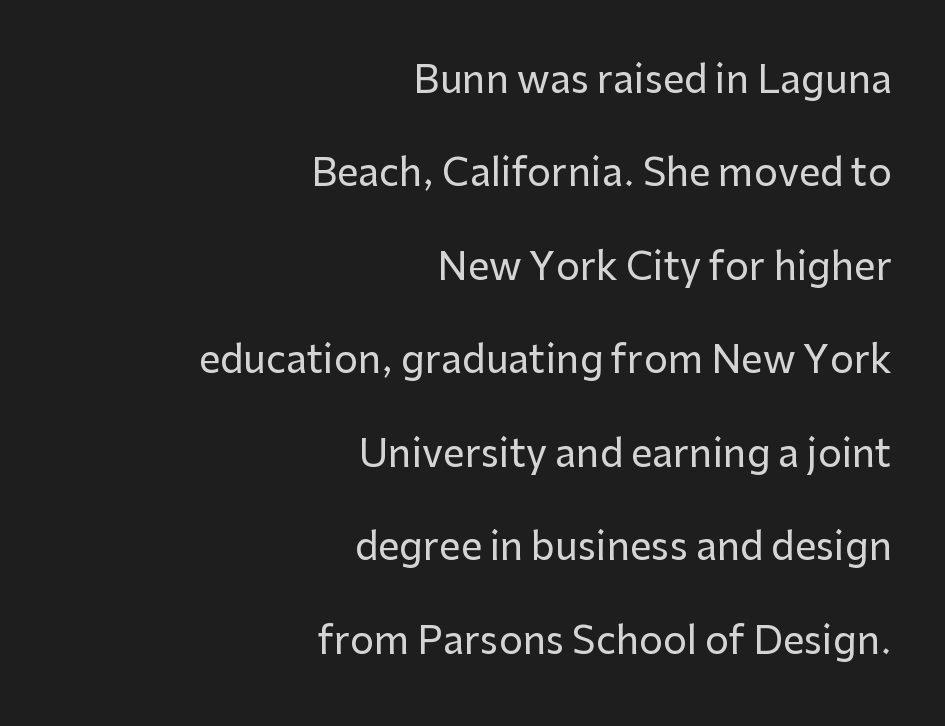
{"serif": "no", "italic": "no", "width": "normal", "stroke_contrast": "low", "x_height": "medium", "monospaced": "no", "underline": "no", "align": "right", "line_spacing": "loose", "line_spacing_ratio": 2.46, "letter_spacing": "normal", "letter_spacing_em": 0.0, "glyph_px": 38}
